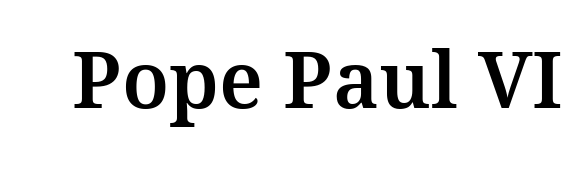
The string is rendered with underlining switched off. Honestly, the letter spacing is just normal — you wouldn't notice it. Yep, those are serifs on the letters. Designer's note — italics off, roman on.
